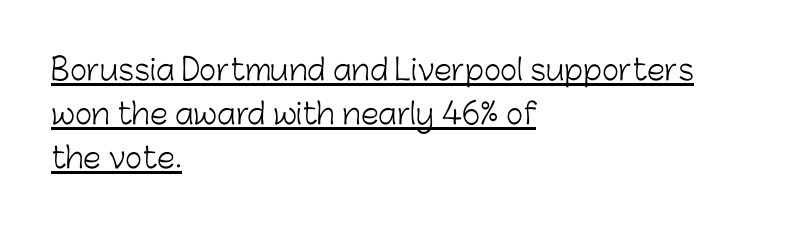
{"serif": "no", "italic": "no", "bold": "no", "weight": "light", "width": "normal", "stroke_contrast": "low", "x_height": "medium", "monospaced": "no", "underline": "yes", "align": "left", "line_spacing": "normal", "line_spacing_ratio": 1.52, "letter_spacing": "normal", "letter_spacing_em": 0.0, "glyph_px": 29}
